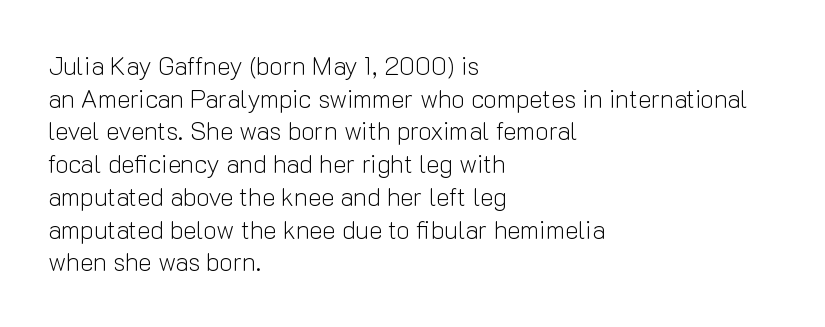
Q: Is the text bold? A: No.
Q: Is the text italic (slanted)? A: No, it is upright.
Q: Is the text underlined? A: No.
Q: How is the paragraph aligned? A: Left-aligned.
Q: Is the spacing between letters normal or unusually wide? A: Normal.
Q: Is the spacing between lines tight, normal or loose? A: Normal.
